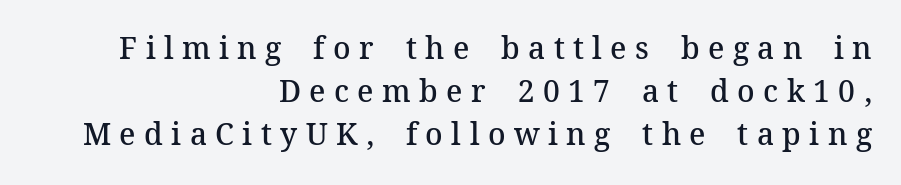
Q: Is the text bold? A: Semi-bold.
Q: Is the text italic (slanted)? A: No, it is upright.
Q: Is the typeface a serif or a sans-serif typeface? A: Serif.
Q: Is the text underlined? A: No.
Q: How is the paragraph aligned? A: Right-aligned.
Q: Is the spacing between letters normal or unusually wide? A: Unusually wide.
Q: Is the spacing between lines tight, normal or loose? A: Normal.
Q: Width (condensed, normal, or wide)? A: Normal.
Q: Stroke contrast? A: Medium.
Q: x-height? A: Medium.
Q: Monospaced? A: No.
